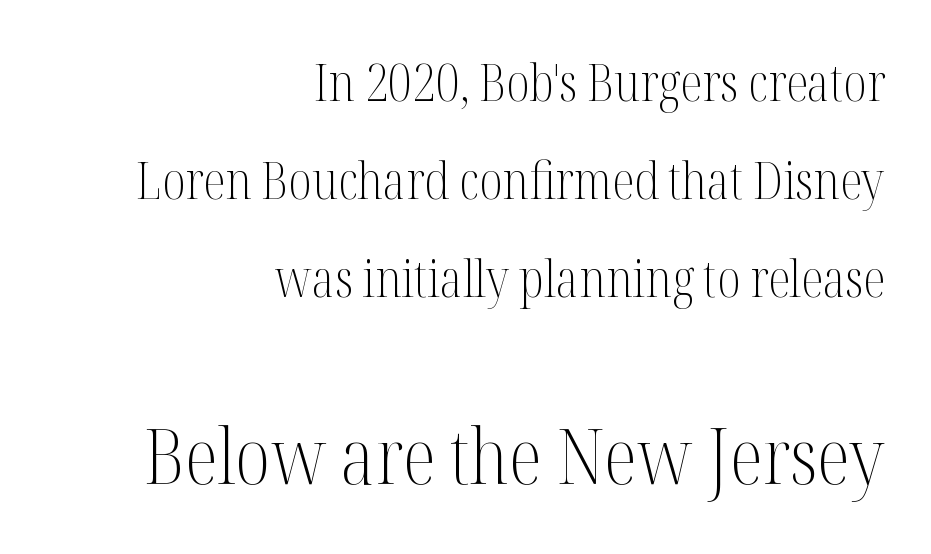
The image shows 77 px light, condensed serif type, upright; set right-aligned, loose line spacing (1.92x), normal letter spacing, not underlined; the second (bottom) block is 1.51x larger; medium stroke contrast and a medium x-height.
